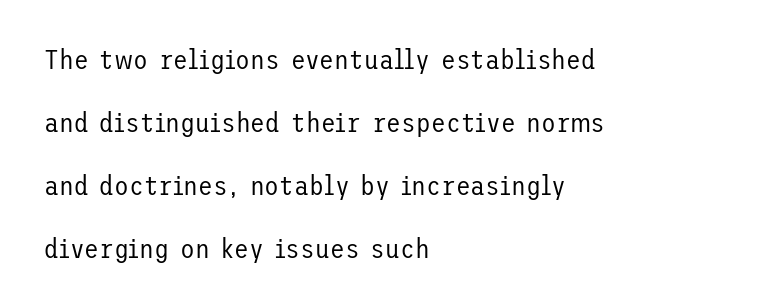
The image shows 27 px text type, upright; set left-aligned, loose line spacing (2.33x), normal letter spacing, not underlined.
